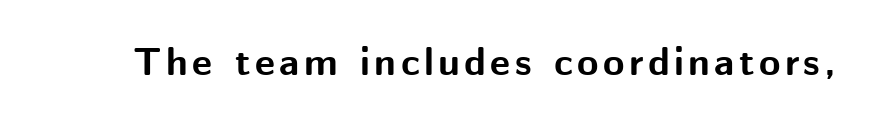
Q: Is the text bold? A: Yes.
Q: Is the text italic (slanted)? A: No, it is upright.
Q: Is the typeface a serif or a sans-serif typeface? A: Sans-serif.
Q: Is the text underlined? A: No.
Q: Width (condensed, normal, or wide)? A: Normal.
Q: Stroke contrast? A: Medium.
Q: x-height? A: Medium.
Q: Monospaced? A: No.
